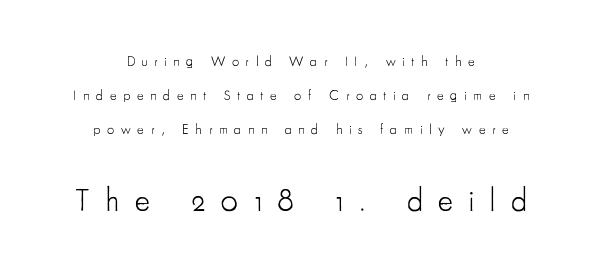
This is sans-serif lettering, the kind often seen on screens and signage. Spacing between characters has been opened up far beyond the box default. Type size steps up from the first block to the second. The weight tops out at a normal text grade.
